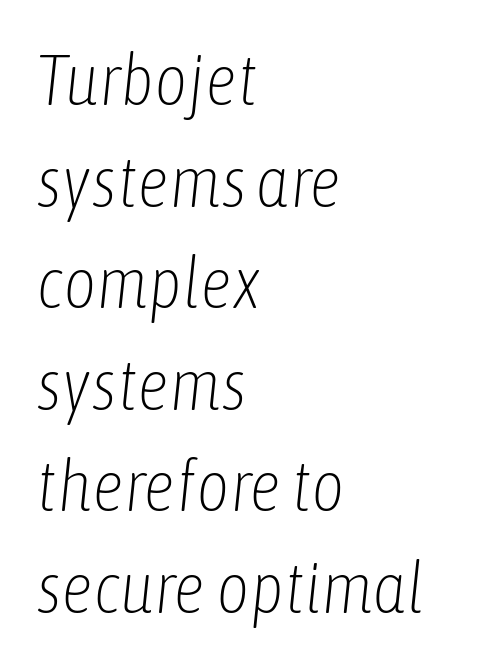
Q: Is the text bold? A: No.
Q: Is the text italic (slanted)? A: Yes, it leans right by about 6 degrees.
Q: Is the text underlined? A: No.
Q: How is the paragraph aligned? A: Left-aligned.
Q: Is the spacing between letters normal or unusually wide? A: Normal.
Q: Is the spacing between lines tight, normal or loose? A: Normal.
Q: Width (condensed, normal, or wide)? A: Condensed.
Q: Stroke contrast? A: Low.
Q: x-height? A: Medium.
Q: Monospaced? A: No.
